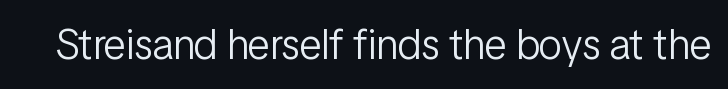
{"serif": "no", "italic": "no", "bold": "no", "weight": "light", "width": "condensed", "stroke_contrast": "low", "x_height": "medium", "monospaced": "no", "underline": "no", "letter_spacing": "normal", "letter_spacing_em": 0.0, "glyph_px": 42}
